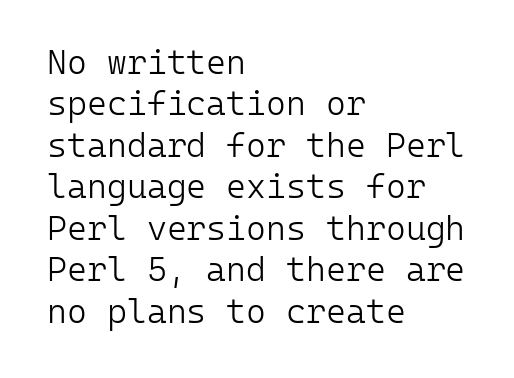
Q: Is the text bold? A: No.
Q: Is the text italic (slanted)? A: No, it is upright.
Q: Is the typeface a serif or a sans-serif typeface? A: Sans-serif.
Q: Is the text underlined? A: No.
Q: How is the paragraph aligned? A: Left-aligned.
Q: Is the spacing between letters normal or unusually wide? A: Normal.
Q: Width (condensed, normal, or wide)? A: Normal.
Q: Stroke contrast? A: Low.
Q: x-height? A: Medium.
Q: Monospaced? A: Yes.
